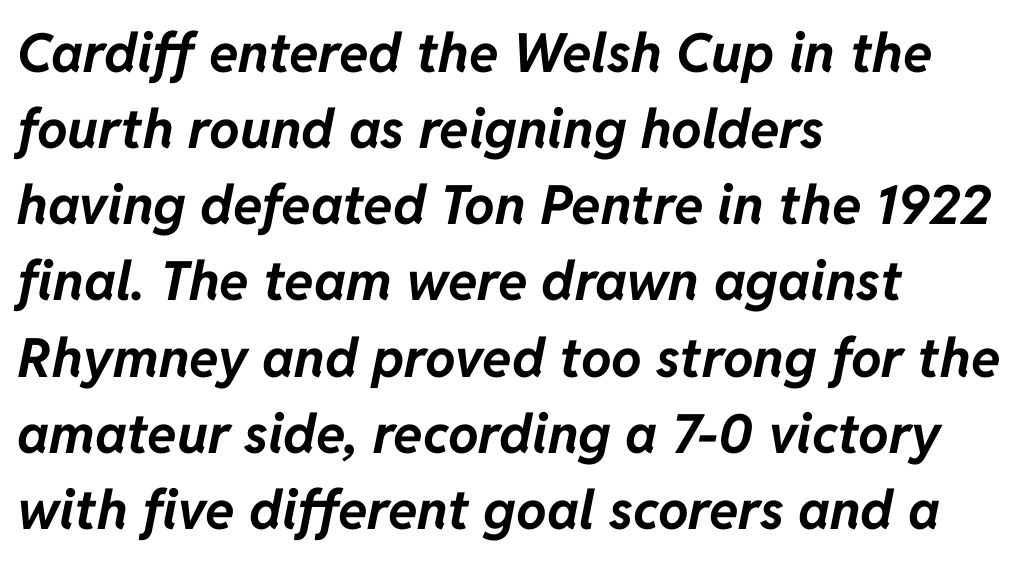
Q: Is the text bold? A: Yes.
Q: Is the text italic (slanted)? A: Yes, it leans right by about 11 degrees.
Q: Is the text underlined? A: No.
Q: How is the paragraph aligned? A: Left-aligned.
Q: Is the spacing between letters normal or unusually wide? A: Normal.
Q: Is the spacing between lines tight, normal or loose? A: Normal.
Q: Width (condensed, normal, or wide)? A: Normal.
Q: Stroke contrast? A: Low.
Q: x-height? A: Medium.
Q: Monospaced? A: No.
